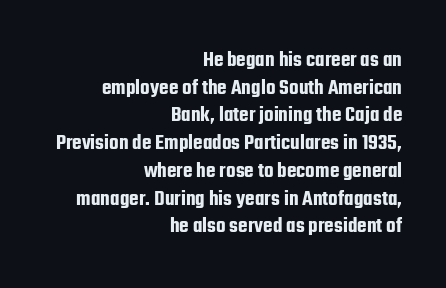
The axis of the letterforms is exactly vertical. A normal amount of white space separates one row of letters from the next. The rendering anchors every line to the right-hand side. Unmarked baselines from the first word to the last.
